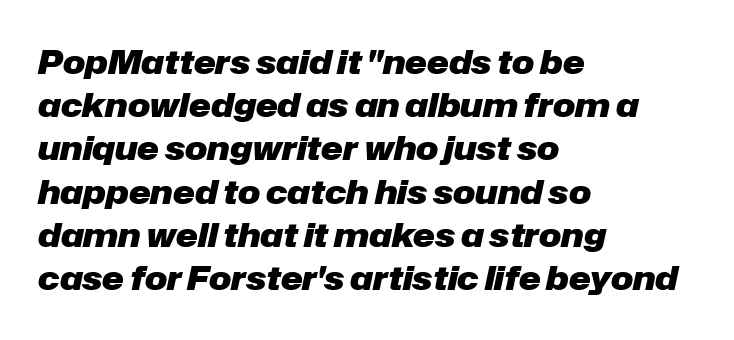
The image shows 33 px heavy type, italic (leaning right); set left-aligned, normal line spacing (1.31x), normal letter spacing, not underlined; low stroke contrast and a medium x-height.
